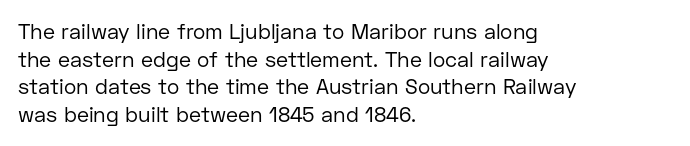
The image shows 21 px text type, upright; set left-aligned, normal line spacing (1.32x), normal letter spacing, not underlined.
